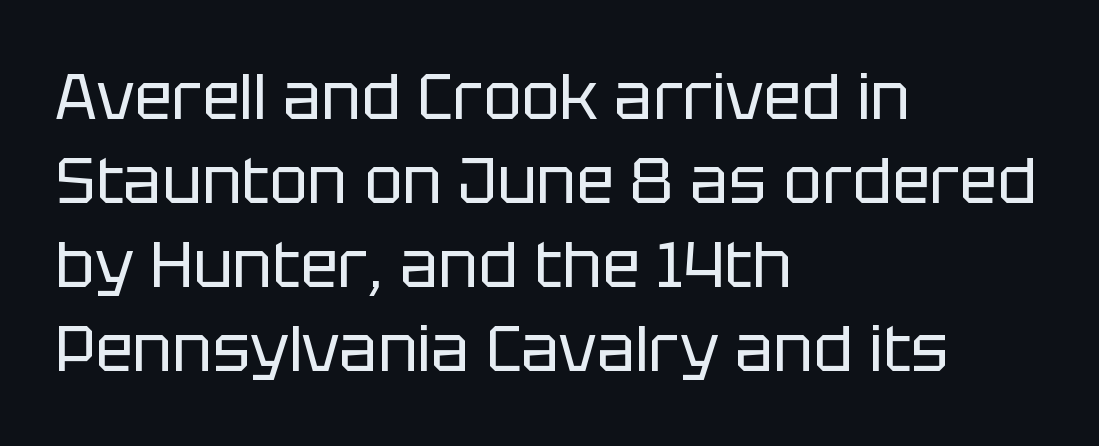
{"serif": "no", "italic": "no", "bold": "no", "weight": "regular", "width": "normal", "stroke_contrast": "low", "x_height": "large", "monospaced": "no", "underline": "no", "align": "left", "line_spacing": "normal", "line_spacing_ratio": 1.31, "letter_spacing": "normal", "letter_spacing_em": 0.0, "glyph_px": 64}
